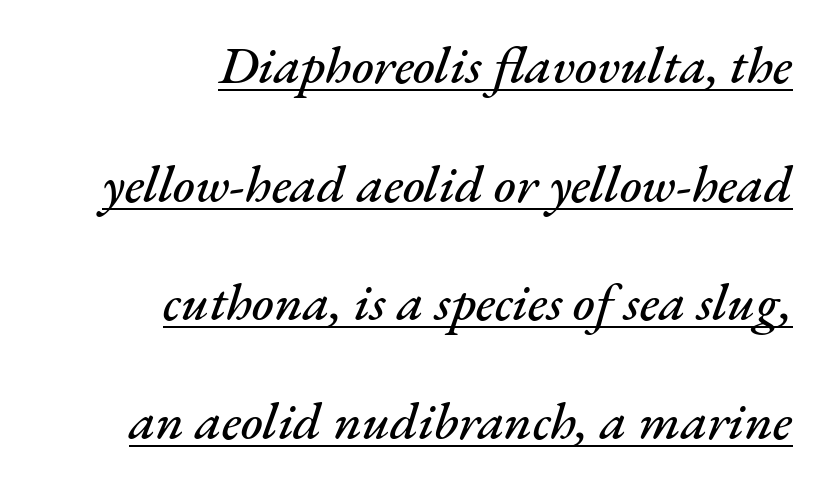
Proportional: the letters do not fall into vertical columns. Where is the straight margin? On the right. You can see a thin bar hugging the bottom of the glyphs. The leading is generous, giving the passage an open texture. Rendered with sloped, italic letterforms.
